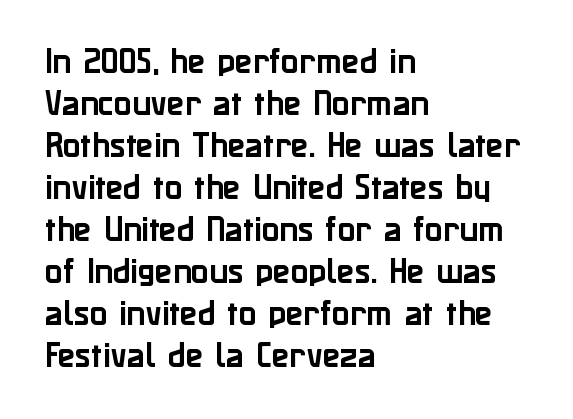
{"serif": "no", "italic": "no", "width": "normal", "stroke_contrast": "low", "x_height": "medium", "monospaced": "no", "underline": "no", "align": "left", "line_spacing": "normal", "line_spacing_ratio": 1.45, "letter_spacing": "normal", "letter_spacing_em": 0.0, "glyph_px": 29}
